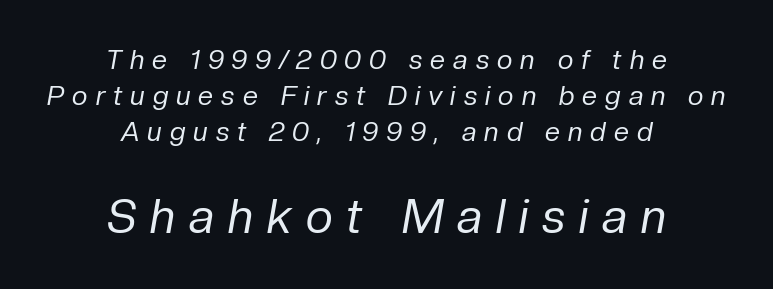
{"italic": "yes", "lean": "right", "slant_degrees": 10, "bold": "no", "weight": "regular", "width": "normal", "stroke_contrast": "low", "x_height": "medium", "monospaced": "no", "underline": "no", "align": "center", "line_spacing": "normal", "line_spacing_ratio": 1.33, "letter_spacing": "wide", "letter_spacing_em": 0.3, "larger_block": "second", "size_ratio": 1.74, "glyph_px": 47}
